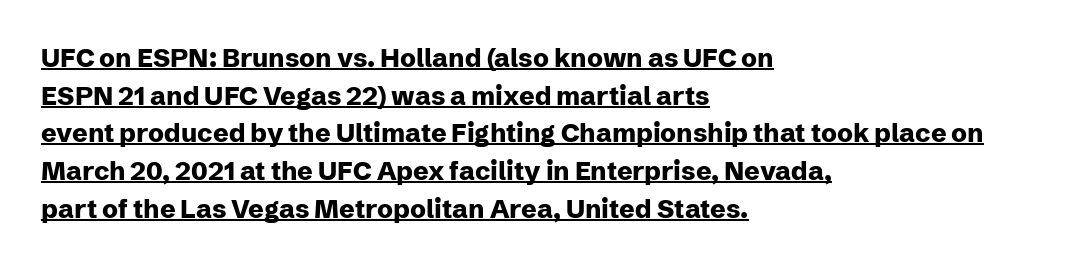
Is there much room between lines? A standard amount, neither cramped nor airy. Caption: multi-line text, flush left, ragged right. Posture: vertical. Students, note that the glyphs here touch the page at normal intervals. What decoration does the sample have? An underline.
